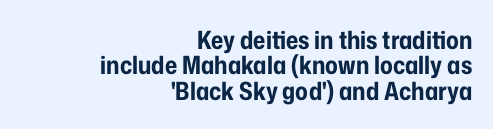
{"italic": "no", "bold": "yes", "underline": "no", "align": "right", "line_spacing": "tight", "line_spacing_ratio": 1.02, "letter_spacing": "normal", "letter_spacing_em": 0.0, "glyph_px": 25}
